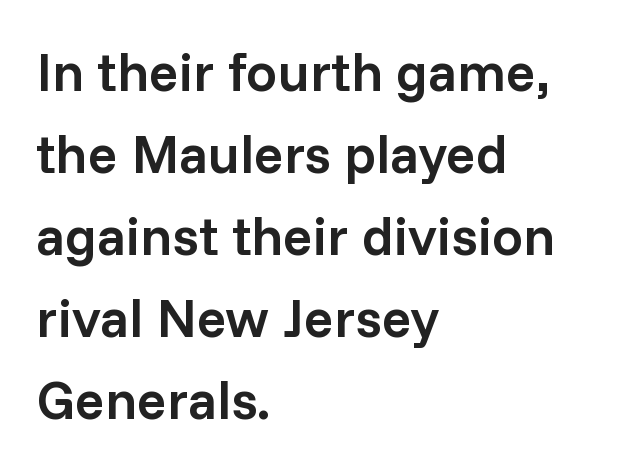
A typesetter would call this leading conventional body-copy spacing. As a designer I'd log this as weight 600, semibold. A typesetter would call this zero additional tracking. Where is the straight margin? On the left. Posture: vertical.
